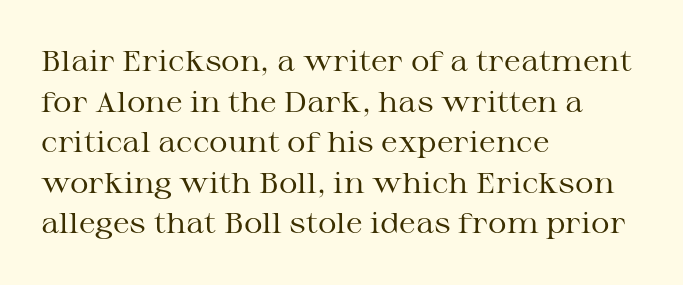
Summary of weight: not heavy and not bold. The foot of each line stays bare and open. Default kerning and tracking; the words read as compact shapes. Is this a fixed-width face? No — the glyphs have proportional, varying widths. Caption: multi-line text, flush left, ragged right.
